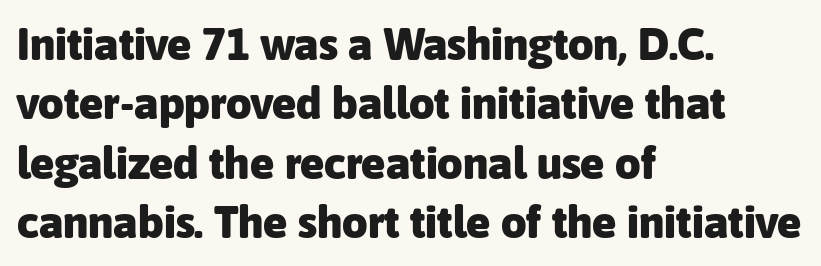
A bare baseline throughout the passage. Caption: multi-line text, flush left, ragged right. Is this a fixed-width face? No — the glyphs have proportional, varying widths. The passage shown is emphatically bold. Every stem runs plumb, perpendicular to the baseline. The passage shown is typeset with a sans-serif family.
